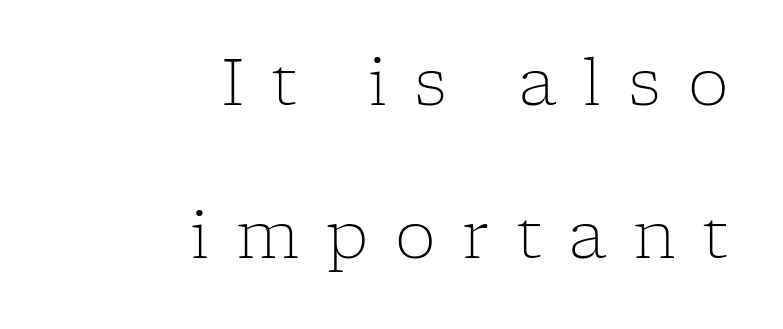
{"serif": "yes", "italic": "no", "bold": "no", "weight": "light", "width": "normal", "stroke_contrast": "low", "x_height": "medium", "monospaced": "no", "underline": "no", "align": "right", "line_spacing": "loose", "line_spacing_ratio": 2.35, "letter_spacing": "wide", "letter_spacing_em": 0.41, "glyph_px": 65}
